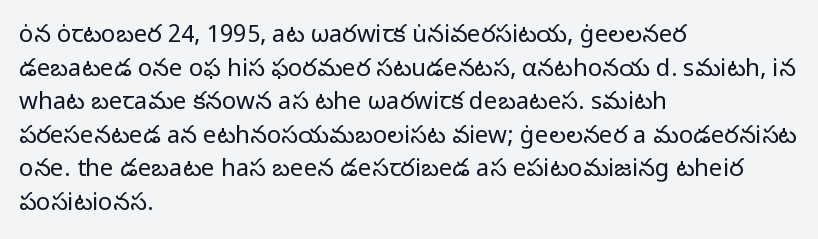
{"italic": "no", "bold": "no", "underline": "no", "align": "left", "line_spacing": "normal", "line_spacing_ratio": 1.4, "letter_spacing": "normal", "letter_spacing_em": 0.0, "glyph_px": 24}
